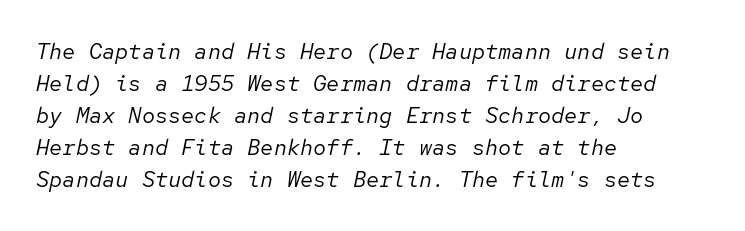
What stands out about the letter spacing? Nothing — it is the standard amount. The font's italic variant was chosen for this text. Each stroke keeps to a modest, everyday thickness or less. The rows are spaced the way most documents space them.
